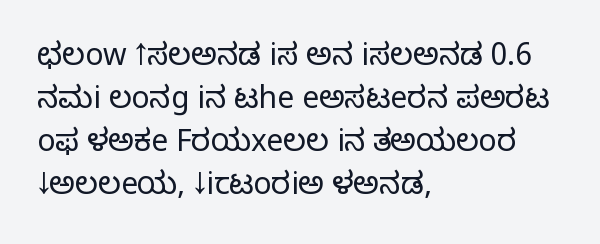
{"serif": "no", "italic": "no", "bold": "no", "weight": "light", "width": "normal", "stroke_contrast": "low", "x_height": "medium", "monospaced": "no", "underline": "no", "align": "left", "line_spacing": "normal", "line_spacing_ratio": 1.43, "letter_spacing": "normal", "letter_spacing_em": 0.0, "glyph_px": 30}
